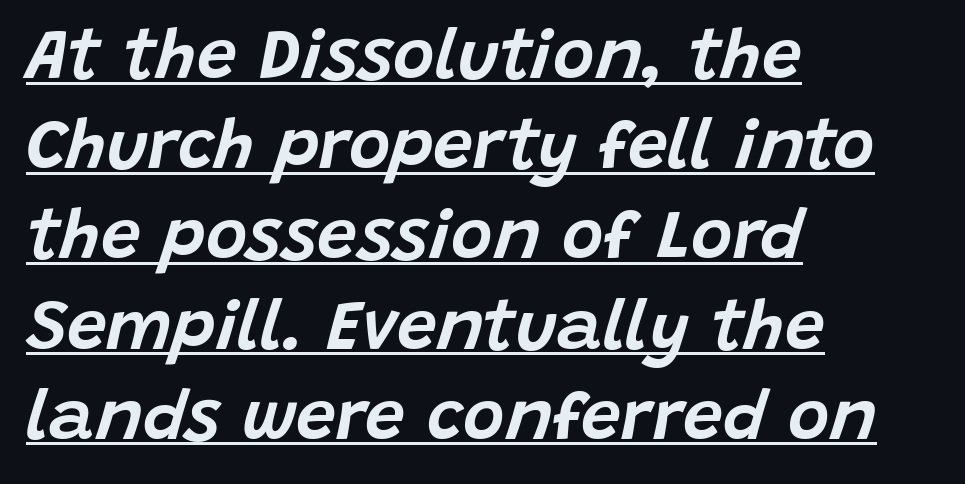
Rows of type keep a routine distance in the vertical direction. Decoration check: the copy is underlined. A typesetter would call this proportional, since set widths differ per character. Would a proofreader flag this as italicized? Yes.
